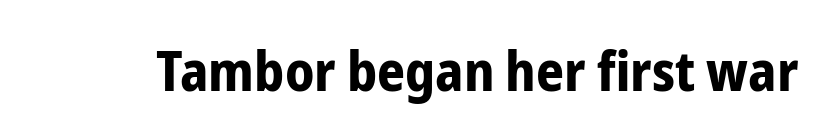
The lettering holds an erect, upright posture throughout. This is heavy type, rendered in bold. Tracking here is standard; glyphs follow each other at the usual distance. Proportional: the letters do not fall into vertical columns. The string is rendered with underlining switched off. The rendering shows plain stroke endings on the letterforms — a sans-serif design.
